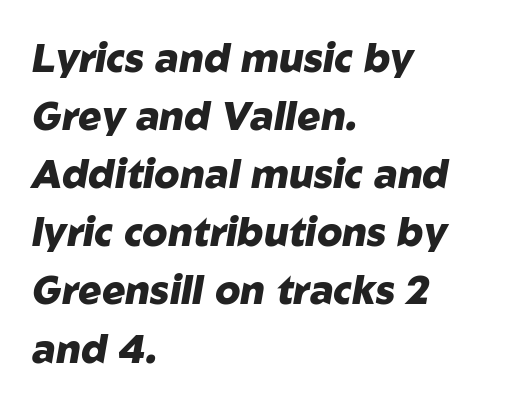
Do the characters align in a grid? No, the font is proportional. The characters look thick and weighty, a clear bold. This block has exactly the height ordinary leading produces. Yep, that's italic — everything's leaning. Check under the words: just untouched page. Glyph-to-glyph distance matches everyday printed text.
